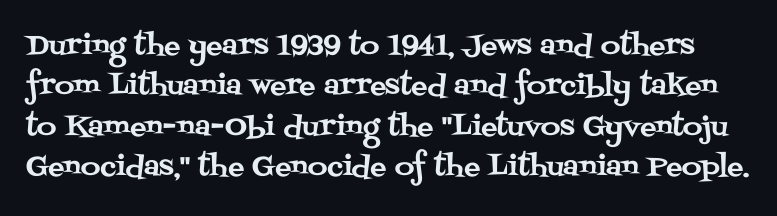
{"italic": "no", "underline": "no", "line_spacing": "normal", "line_spacing_ratio": 1.5, "letter_spacing": "normal", "letter_spacing_em": 0.0, "glyph_px": 27}
